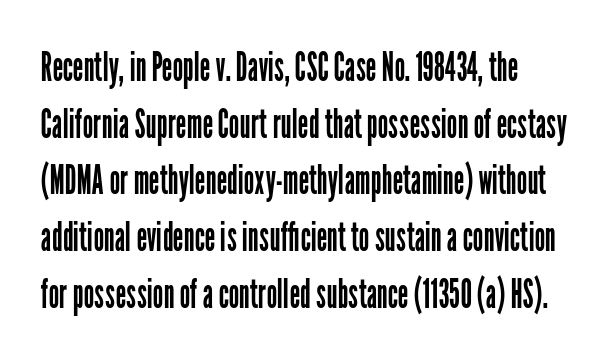
The image shows 42 px regular-weight, condensed sans-serif type, upright; set normal line spacing (1.35x), normal letter spacing, not underlined; low stroke contrast and a medium x-height.
